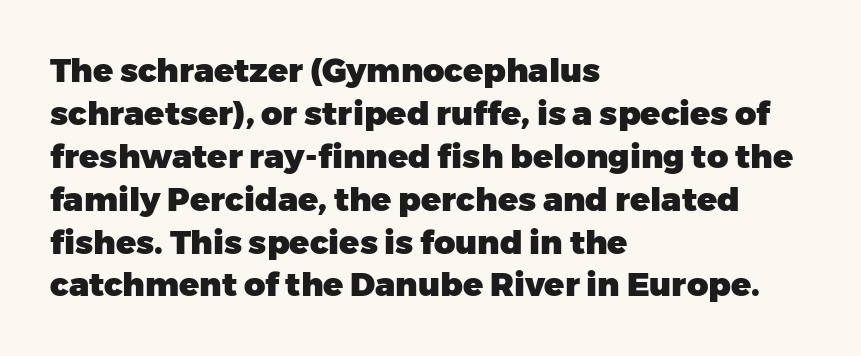
Q: Is the text bold? A: Yes.
Q: Is the text italic (slanted)? A: No, it is upright.
Q: Is the typeface a serif or a sans-serif typeface? A: Sans-serif.
Q: Is the text underlined? A: No.
Q: How is the paragraph aligned? A: Left-aligned.
Q: Is the spacing between letters normal or unusually wide? A: Normal.
Q: Is the spacing between lines tight, normal or loose? A: Normal.
Q: Width (condensed, normal, or wide)? A: Normal.
Q: Stroke contrast? A: Low.
Q: x-height? A: Medium.
Q: Monospaced? A: No.
